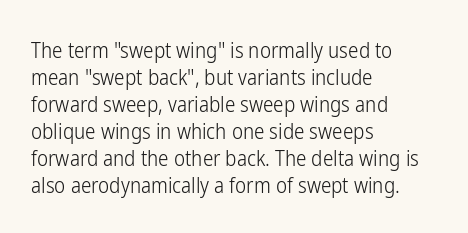
The passage shown is not underscored anywhere. Summary of vertical rhythm: regular, with standard interline spacing. The rag falls on the right side of this text block. Notice how the stems are strictly vertical — no italics here. Vertical stems look standard width or narrower in stroke.
